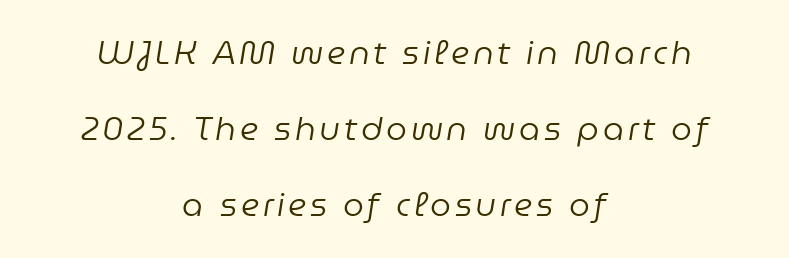
The image shows 33 px regular-weight type, italic (leaning right); set centered, loose line spacing (2.31x), not underlined; low stroke contrast and a medium x-height.
